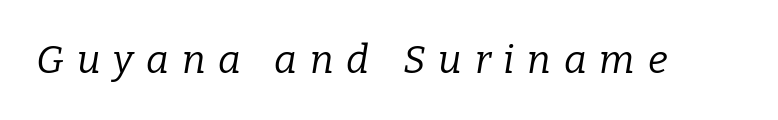
Is the letter spacing exaggerated? Yes — the characters are pushed far apart. Serifs: yes, visible at the terminals of the letterforms. When letters slant like this, we call the style italic. These lines are rendered in a variable-pitch font. Think standard paragraph weight, or any step lighter than that. Any mark beneath the type? The region is blank.
